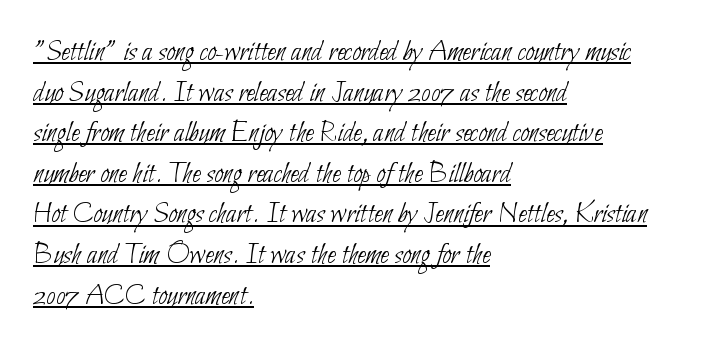
Proportional: the letters do not fall into vertical columns. Font category for this specimen: sans-serif. The font sits on the lighter half of the weight spectrum, regular included. The gaps between neighbouring characters are ordinary and unremarkable. Like a heading marked for emphasis, these lines bear an underscore.
